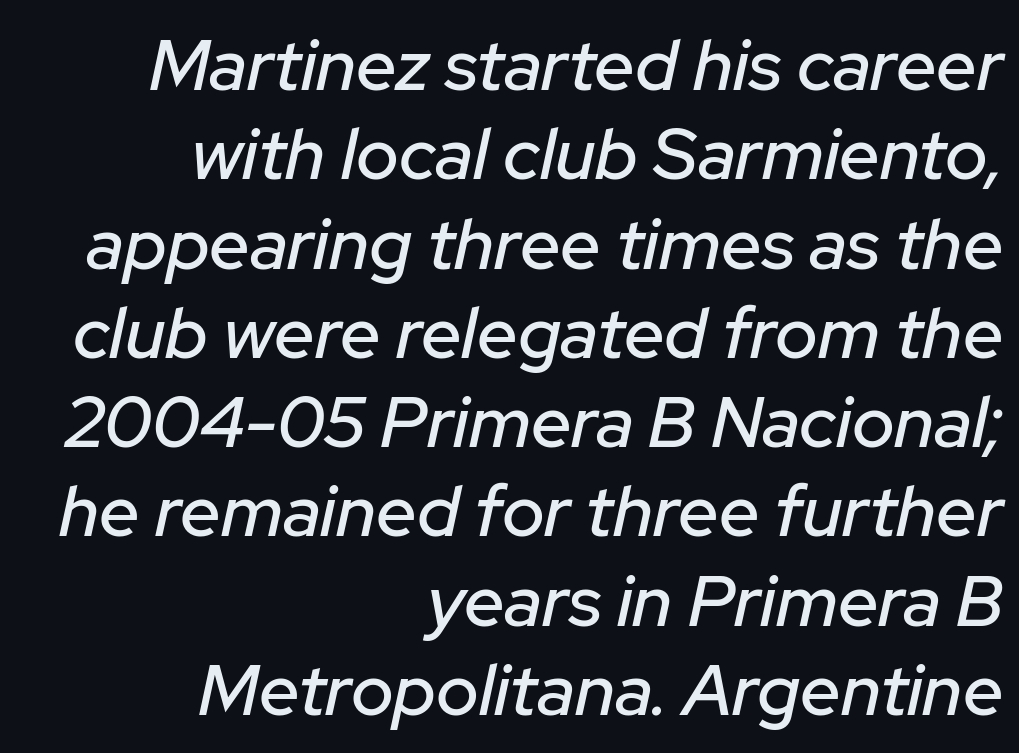
Glyph-to-glyph distance matches everyday printed text. Looks like regular typesetting: each glyph gets only the width it needs. Type without underlining. Right-aligned paragraph, ragged on the left. The glyphs look as if they've been sheared to an angle.
